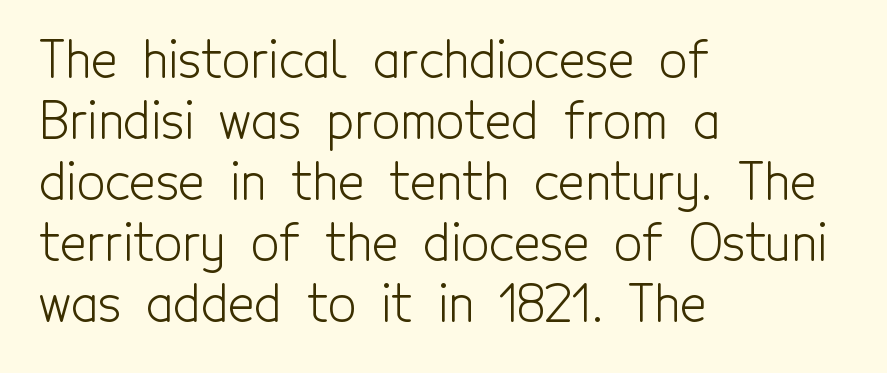
The ragged edge is on the right, which tells us the setting is flush left. The designer went with a sans here, leaving each stem footless. Glance below the letters and you will spot only blank space. Designer's note — italics off, roman on. Spacing between characters is what you'd get straight out of the box.
